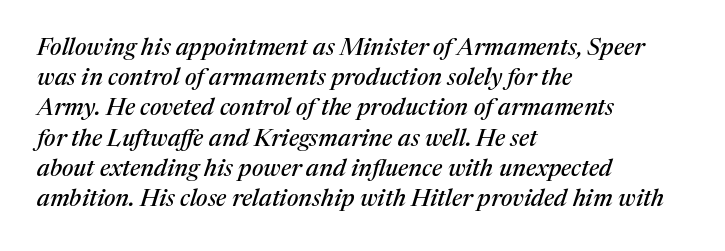
Q: Is the text italic (slanted)? A: Yes, it leans right by about 17 degrees.
Q: Is the text underlined? A: No.
Q: How is the paragraph aligned? A: Left-aligned.
Q: Is the spacing between letters normal or unusually wide? A: Normal.
Q: Is the spacing between lines tight, normal or loose? A: Normal.
